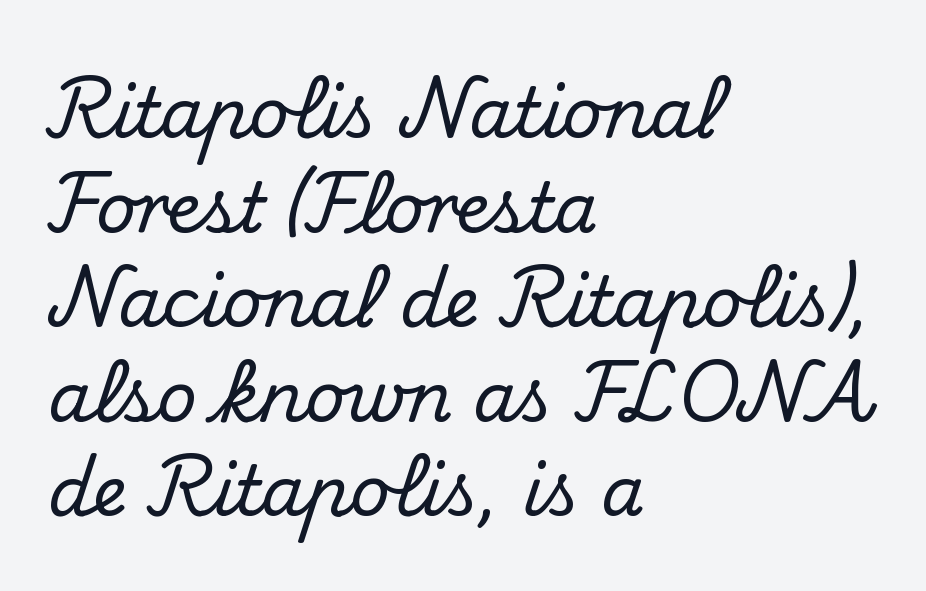
{"serif": "yes", "width": "normal", "stroke_contrast": "medium", "x_height": "small", "monospaced": "no", "underline": "no", "align": "left", "line_spacing": "normal", "line_spacing_ratio": 1.37, "letter_spacing": "normal", "letter_spacing_em": 0.0, "glyph_px": 69}
